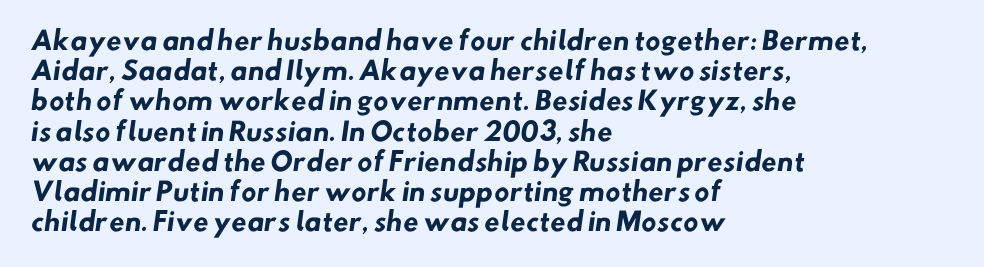
{"bold": "yes", "underline": "no", "align": "left", "line_spacing_ratio": 1.21, "letter_spacing": "normal", "letter_spacing_em": 0.0, "glyph_px": 25}
